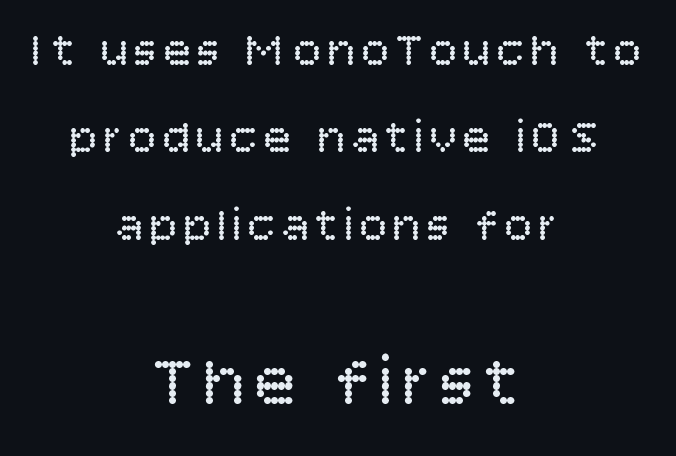
Q: Is the text bold? A: No.
Q: Is the text italic (slanted)? A: No, it is upright.
Q: Is the typeface a serif or a sans-serif typeface? A: Sans-serif.
Q: Is the text underlined? A: No.
Q: How is the paragraph aligned? A: Centered.
Q: Which block of text is set in a larger size, the first (top) or the second (bottom)? A: The second (bottom) one.
Q: Width (condensed, normal, or wide)? A: Normal.
Q: Stroke contrast? A: Low.
Q: x-height? A: Large.
Q: Monospaced? A: No.
